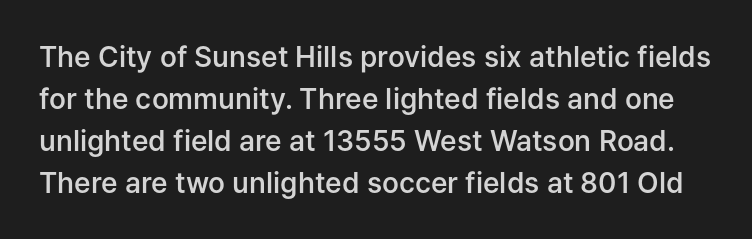
The image shows 28 px semibold sans-serif type, upright; set normal line spacing (1.5x), normal letter spacing, not underlined; low stroke contrast and a medium x-height.
